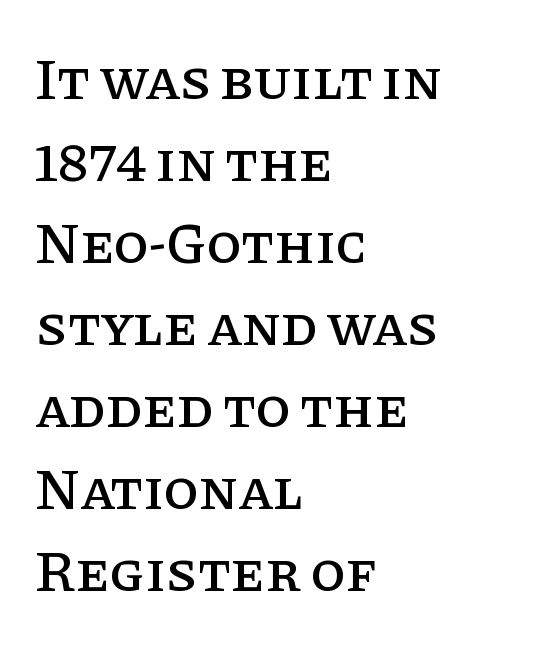
Looks like regular typesetting: each glyph gets only the width it needs. The letterforms sit shoulder to shoulder at normal distance. Students, observe: this is what conventionally led text looks like. Any mark beneath the type? The region is blank. These lines stack with their left ends in a neat column. Nope, not italic — everything's standing straight.
